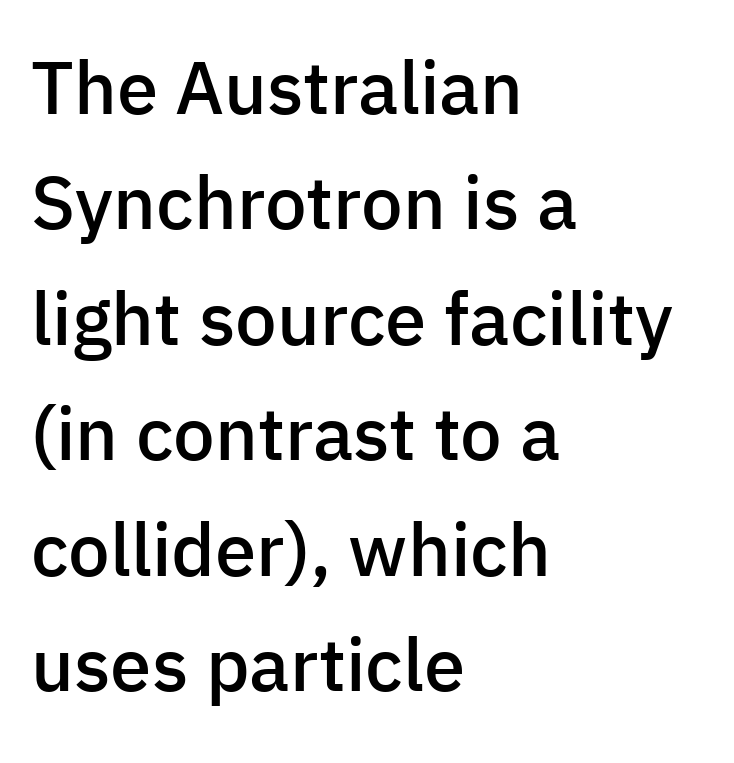
Q: Is the text bold? A: Semi-bold.
Q: Is the text italic (slanted)? A: No, it is upright.
Q: Is the typeface a serif or a sans-serif typeface? A: Sans-serif.
Q: Is the text underlined? A: No.
Q: How is the paragraph aligned? A: Left-aligned.
Q: Is the spacing between letters normal or unusually wide? A: Normal.
Q: Is the spacing between lines tight, normal or loose? A: Normal.
Q: Width (condensed, normal, or wide)? A: Normal.
Q: Stroke contrast? A: Low.
Q: x-height? A: Medium.
Q: Monospaced? A: No.
